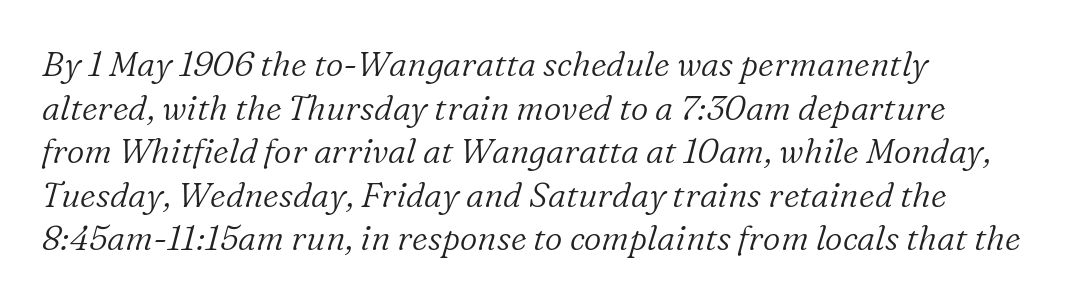
Q: Is the text bold? A: No.
Q: Is the text italic (slanted)? A: Yes, it leans right by about 16 degrees.
Q: Is the typeface a serif or a sans-serif typeface? A: Serif.
Q: Is the text underlined? A: No.
Q: How is the paragraph aligned? A: Left-aligned.
Q: Is the spacing between letters normal or unusually wide? A: Normal.
Q: Is the spacing between lines tight, normal or loose? A: Normal.
Q: Width (condensed, normal, or wide)? A: Normal.
Q: Stroke contrast? A: Low.
Q: x-height? A: Medium.
Q: Monospaced? A: No.
